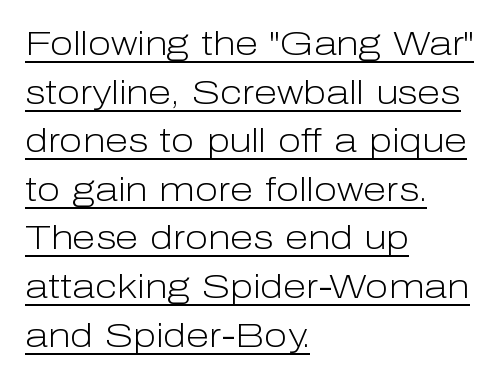
Upright lettering throughout. Compared with a typical body face, this is equally light or lighter still. The rendering uses a moderate line-height, typical for paragraphs. Here the glyphs are tracked normally, forming tight word shapes.
